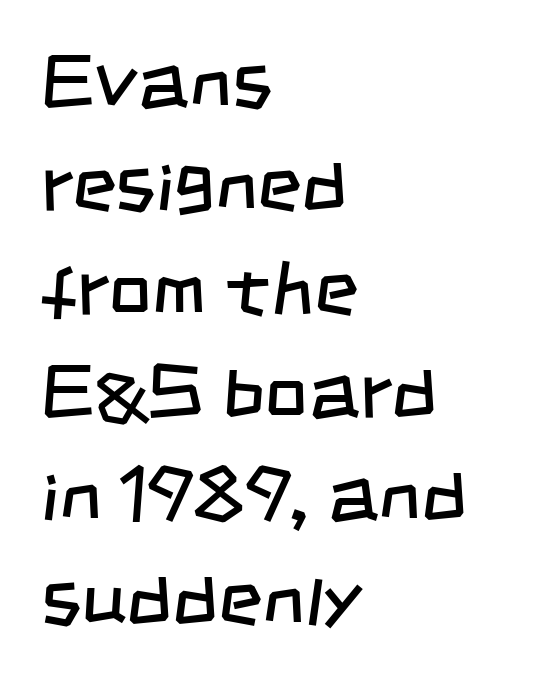
Nothing heavy about these letters — not bold at all. Glyph-to-glyph distance matches everyday printed text. The type family on display is of the sans-serif kind. Leading: standard.
